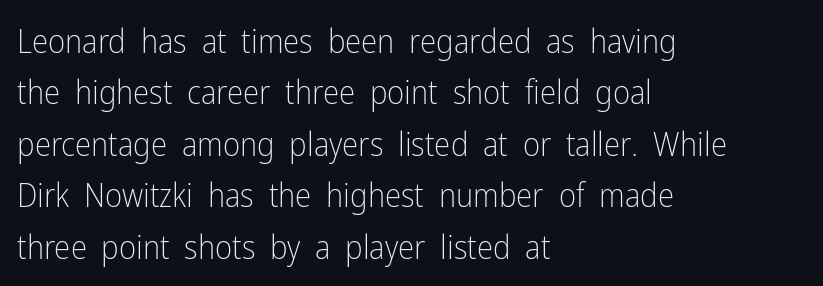
The image shows 33 px light, condensed sans-serif type, upright; set left-aligned, normal line spacing (1.56x), normal letter spacing, not underlined; low stroke contrast and a medium x-height.
